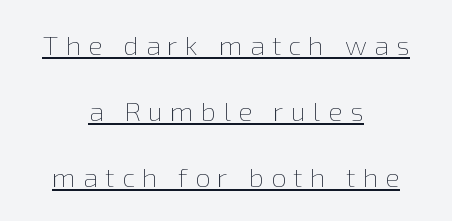
Nope, not italic — everything's standing straight. Honestly, the underline is the first thing you notice here. Vertical spacing — loose. Counters stay open thanks to moderate or lighter strokes.
